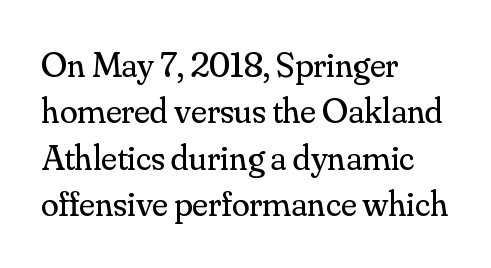
Spacing between characters is what you'd get straight out of the box. Line starts are locked; line ends wander. What's the leading like? Ordinary, nothing unusual. The typography opts for an upright posture over an oblique one.
